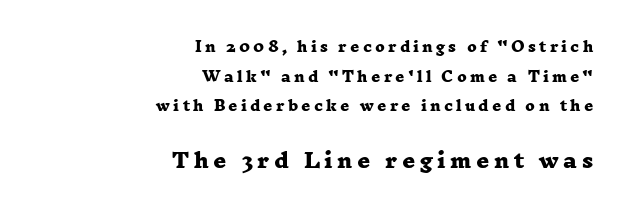
The rag falls on the left side of this text block. One glance says open: line gaps are wider than usual. What weight is shown? A full bold with thick strokes. The following chunk of copy outweighs the initial chunk in type size.
